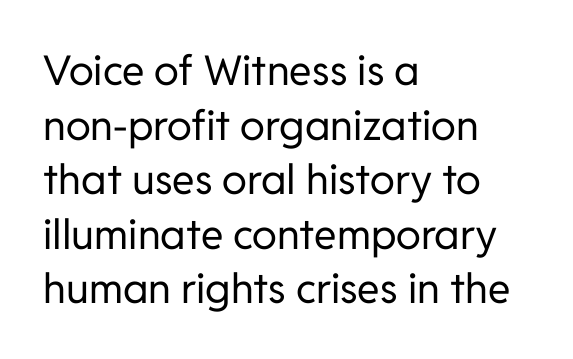
{"serif": "no", "italic": "no", "bold": "no", "weight": "regular", "width": "normal", "stroke_contrast": "low", "x_height": "medium", "monospaced": "no", "underline": "no", "align": "left", "line_spacing": "normal", "line_spacing_ratio": 1.33, "letter_spacing": "normal", "letter_spacing_em": 0.0, "glyph_px": 41}
